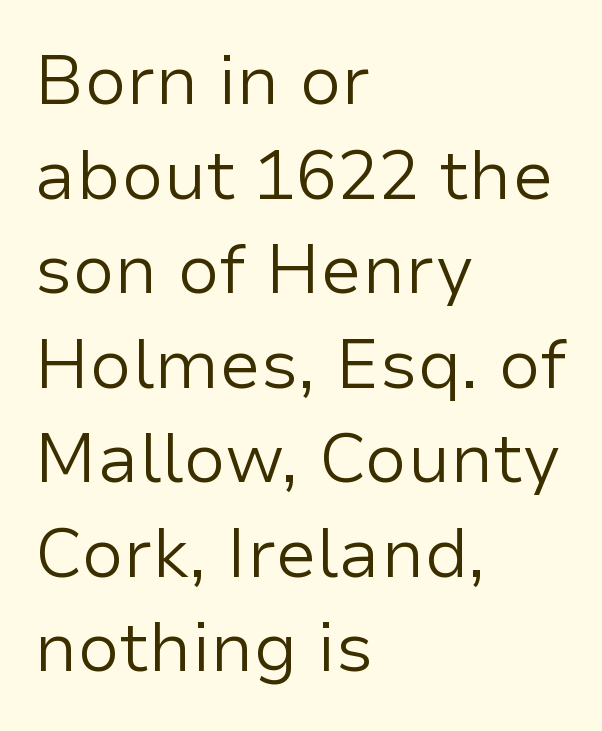
{"serif": "no", "italic": "no", "bold": "no", "weight": "regular", "width": "normal", "stroke_contrast": "low", "x_height": "medium", "monospaced": "no", "underline": "no", "align": "left", "line_spacing": "normal", "line_spacing_ratio": 1.37, "letter_spacing": "normal", "letter_spacing_em": 0.0, "glyph_px": 69}
